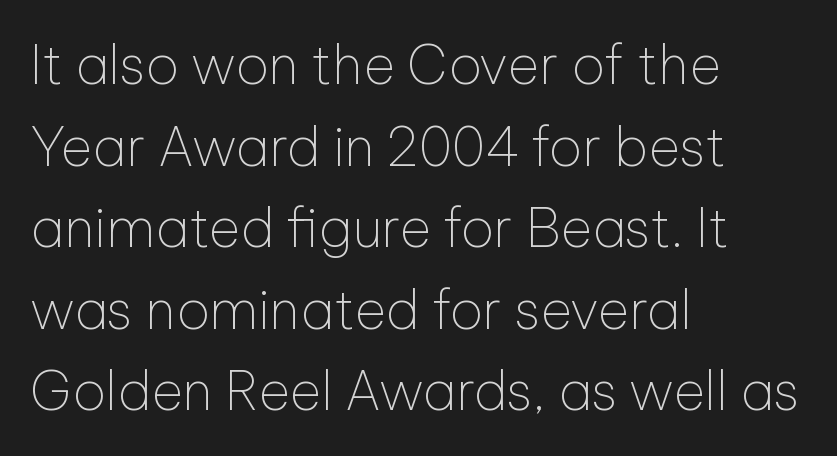
{"serif": "no", "italic": "no", "bold": "no", "weight": "thin", "width": "normal", "stroke_contrast": "low", "x_height": "medium", "monospaced": "no", "underline": "no", "align": "left", "line_spacing": "normal", "line_spacing_ratio": 1.51, "letter_spacing": "normal", "letter_spacing_em": 0.0, "glyph_px": 54}
